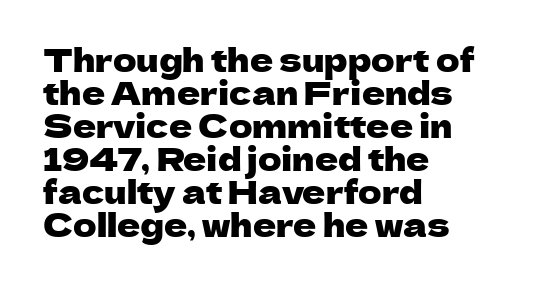
{"serif": "no", "italic": "no", "width": "normal", "stroke_contrast": "low", "x_height": "medium", "monospaced": "no", "underline": "no", "align": "left", "line_spacing": "tight", "line_spacing_ratio": 1.03, "letter_spacing": "normal", "letter_spacing_em": 0.0, "glyph_px": 32}
